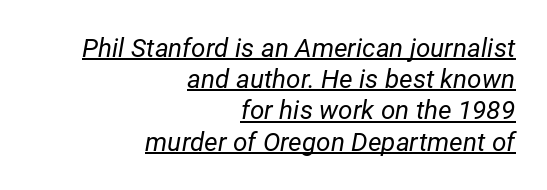
Emphasis-style slanted type is in use. Here the glyphs are tracked normally, forming tight word shapes. The rag falls on the left side of this text block. Summary of weight: not heavy and not bold. Emphasis is given by a line drawn under the lettering.
